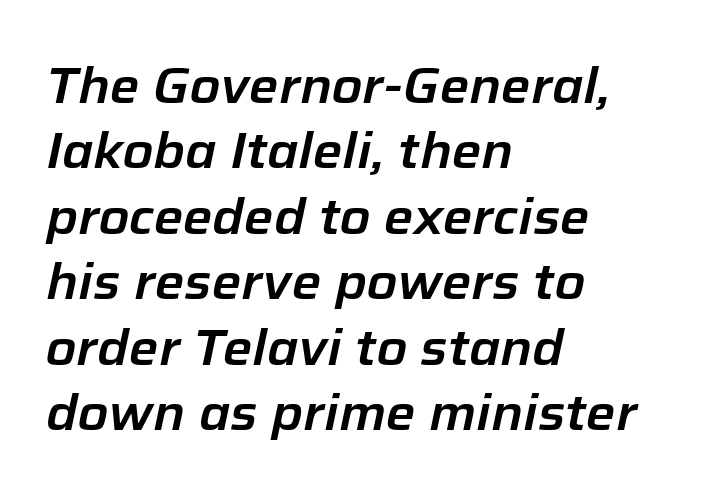
{"italic": "yes", "lean": "right", "slant_degrees": 12, "width": "normal", "stroke_contrast": "low", "x_height": "medium", "monospaced": "no", "underline": "no", "align": "left", "line_spacing": "normal", "line_spacing_ratio": 1.31, "letter_spacing": "normal", "letter_spacing_em": 0.0, "glyph_px": 50}
